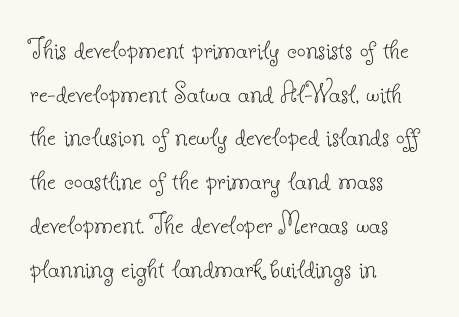
The letters sit at their default tracking, neither squeezed nor spread. If you drew a line through each stem, it would be perfectly vertical. These lines stack with their left ends in a neat column. A typesetter would label this face a serif. The glyphs are unaccompanied by any horizontal stroke below them. Spacing verdict: proportional, widths tailored to each character.
